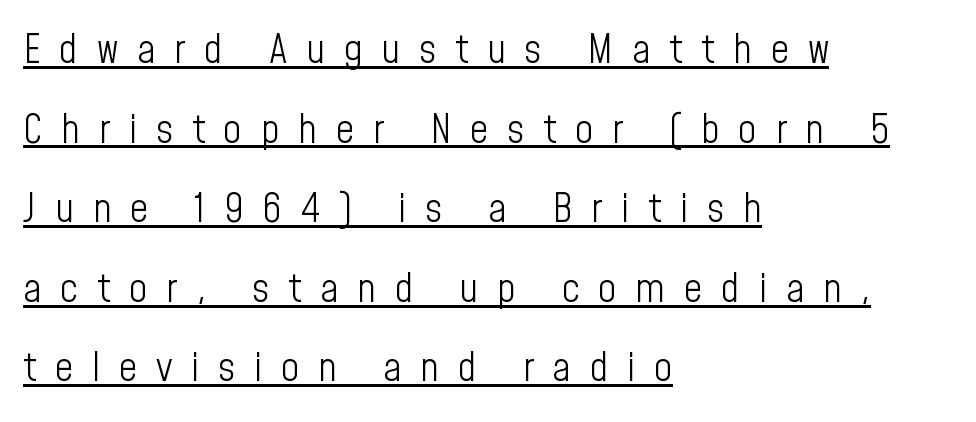
{"serif": "no", "italic": "no", "bold": "no", "weight": "light", "width": "condensed", "stroke_contrast": "low", "x_height": "medium", "monospaced": "no", "underline": "yes", "align": "left", "line_spacing": "loose", "line_spacing_ratio": 1.99, "letter_spacing": "wide", "letter_spacing_em": 0.47, "glyph_px": 40}
